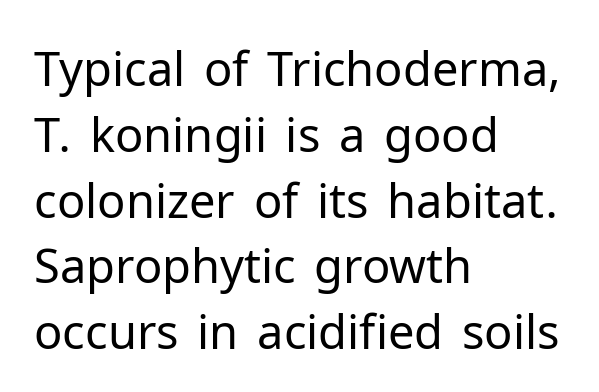
Q: Is the text bold? A: No.
Q: Is the text italic (slanted)? A: No, it is upright.
Q: Is the typeface a serif or a sans-serif typeface? A: Sans-serif.
Q: Is the text underlined? A: No.
Q: How is the paragraph aligned? A: Left-aligned.
Q: Is the spacing between letters normal or unusually wide? A: Normal.
Q: Is the spacing between lines tight, normal or loose? A: Normal.
Q: Width (condensed, normal, or wide)? A: Normal.
Q: Stroke contrast? A: Low.
Q: x-height? A: Medium.
Q: Monospaced? A: No.
